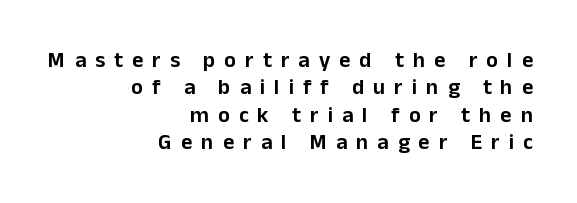
The image shows 22 px text type, upright; set right-aligned, line spacing 1.24x, unusually wide letter spacing (+0.41 em), not underlined.
